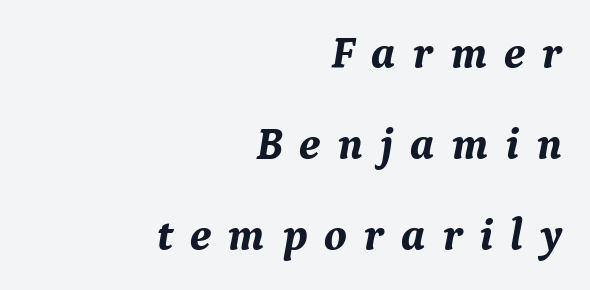
The image shows 45 px bold serif type, italic (leaning right); set right-aligned, loose line spacing (2.02x), unusually wide letter spacing (+0.37 em), not underlined; medium stroke contrast and a medium x-height.
